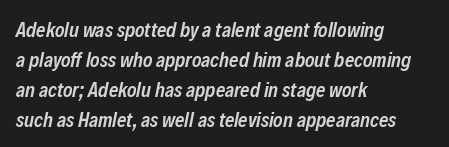
{"italic": "yes", "lean": "right", "slant_degrees": 12, "bold": "semi", "underline": "no", "align": "left", "line_spacing": "normal", "line_spacing_ratio": 1.5, "letter_spacing": "normal", "letter_spacing_em": 0.0, "glyph_px": 20}
